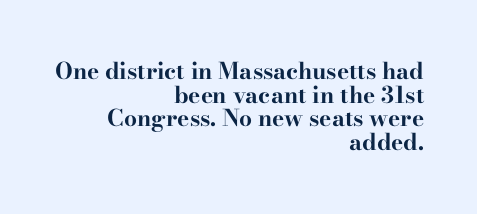
Q: Is the text bold? A: Yes.
Q: Is the text italic (slanted)? A: No, it is upright.
Q: Is the text underlined? A: No.
Q: How is the paragraph aligned? A: Right-aligned.
Q: Is the spacing between letters normal or unusually wide? A: Normal.
Q: Is the spacing between lines tight, normal or loose? A: Tight.
